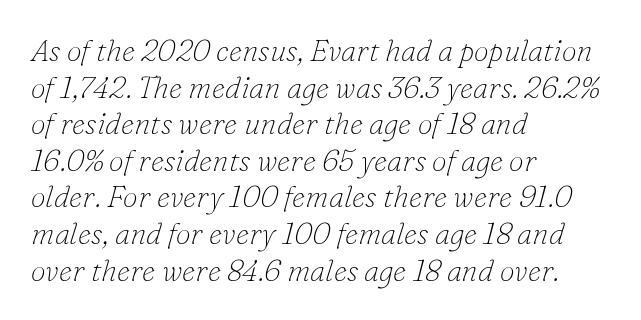
The image shows 30 px thin serif type, italic (leaning right); set left-aligned, line spacing 1.22x, normal letter spacing, not underlined; low stroke contrast and a small x-height.
